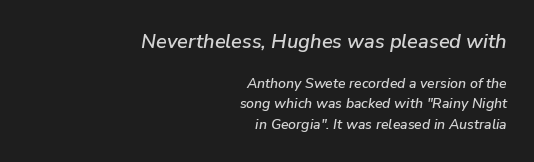
An italicized treatment has been applied to the whole sample. The baseline area is clear. Horizontally, the lines are justified to the trailing edge only. The leading is moderate, giving the passage an even texture. Here the first block reads like a headline and the second like body copy. Here the glyphs are tracked normally, forming tight word shapes.
